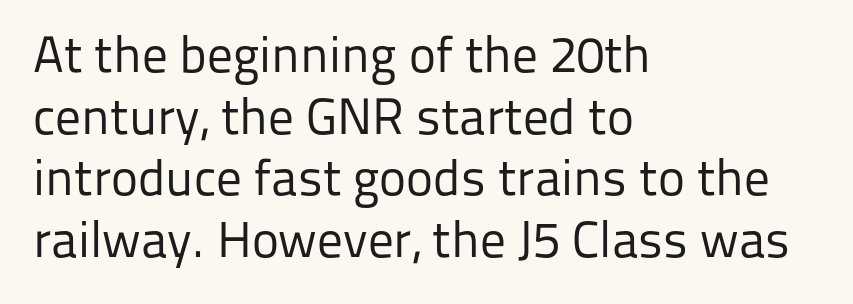
The image shows 51 px regular-weight sans-serif type, upright; set left-aligned, line spacing 1.21x, normal letter spacing, not underlined; low stroke contrast and a medium x-height.
